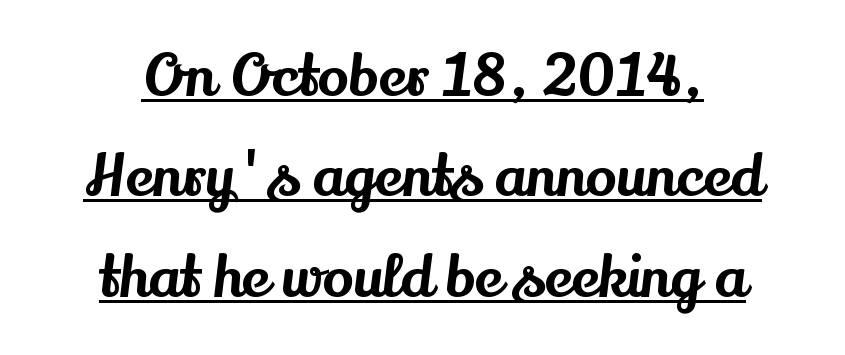
The lines in this sample share a center point and differ in where they start and stop. Check the space under the baseline: a stroke is drawn there. Tracking value appears to be zero — textbook default spacing. Varying glyph widths throughout — classic text-font behaviour.
